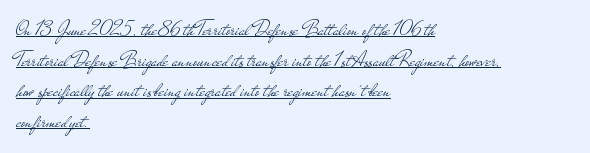
Q: Is the text bold? A: No.
Q: Is the text italic (slanted)? A: Yes.
Q: Is the text underlined? A: Yes.
Q: How is the paragraph aligned? A: Left-aligned.
Q: Is the spacing between letters normal or unusually wide? A: Normal.
Q: Is the spacing between lines tight, normal or loose? A: Normal.
